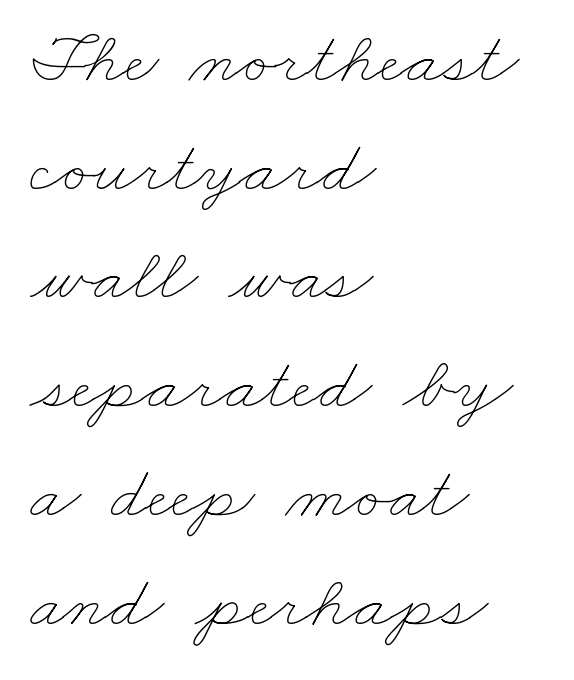
Compared with a centered layout, this one pins lines to the left instead. Here the glyphs are tracked normally, forming tight word shapes. The rendering uses natural spacing where letterforms have individual widths. The space directly below the letters is spotless. The rendering uses a moderate line-height, typical for paragraphs.
